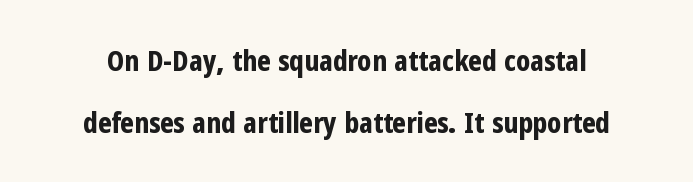
{"serif": "no", "italic": "no", "bold": "yes", "weight": "bold", "width": "condensed", "stroke_contrast": "low", "x_height": "medium", "monospaced": "no", "underline": "no", "line_spacing": "loose", "line_spacing_ratio": 2.13, "letter_spacing": "normal", "letter_spacing_em": 0.0, "glyph_px": 29}
